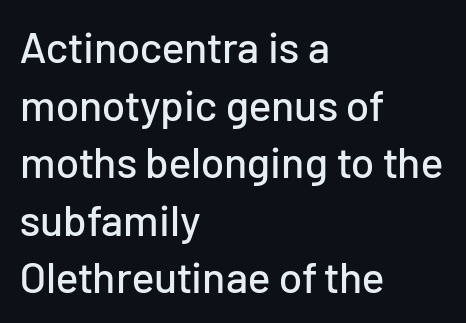
Q: Is the text italic (slanted)? A: No, it is upright.
Q: Is the typeface a serif or a sans-serif typeface? A: Sans-serif.
Q: Is the text underlined? A: No.
Q: How is the paragraph aligned? A: Left-aligned.
Q: Is the spacing between letters normal or unusually wide? A: Normal.
Q: Is the spacing between lines tight, normal or loose? A: Normal.
Q: Width (condensed, normal, or wide)? A: Normal.
Q: Stroke contrast? A: Low.
Q: x-height? A: Medium.
Q: Monospaced? A: No.
